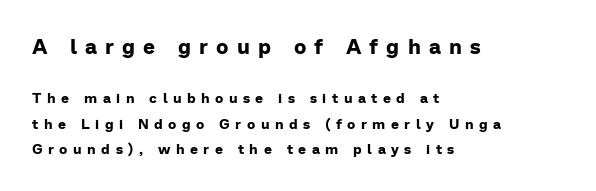
{"italic": "no", "bold": "yes", "underline": "no", "align": "left", "line_spacing_ratio": 1.85, "letter_spacing": "wide", "letter_spacing_em": 0.39, "larger_block": "first", "size_ratio": 1.5, "glyph_px": 21}
